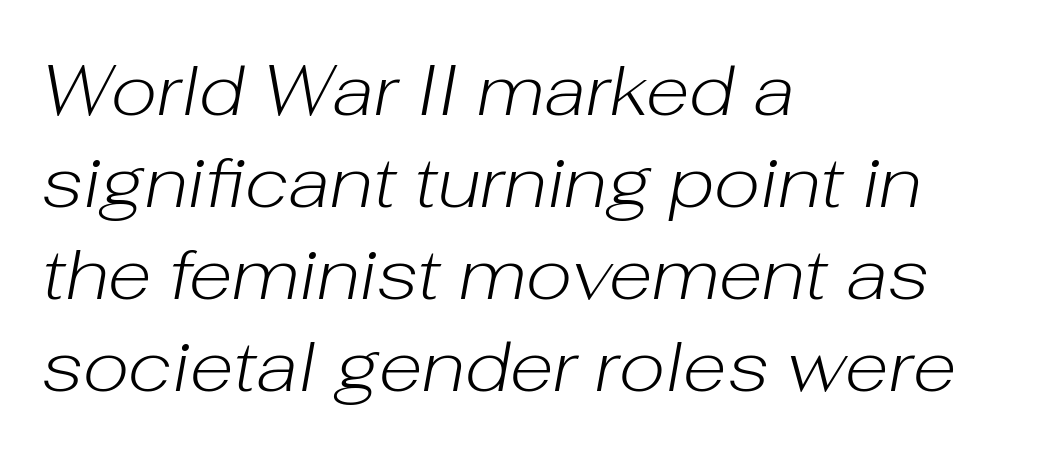
Q: Is the text bold? A: No.
Q: Is the text italic (slanted)? A: Yes, it leans right by about 10 degrees.
Q: Is the text underlined? A: No.
Q: How is the paragraph aligned? A: Left-aligned.
Q: Is the spacing between letters normal or unusually wide? A: Normal.
Q: Is the spacing between lines tight, normal or loose? A: Normal.
Q: Width (condensed, normal, or wide)? A: Normal.
Q: Stroke contrast? A: Low.
Q: x-height? A: Medium.
Q: Monospaced? A: No.
